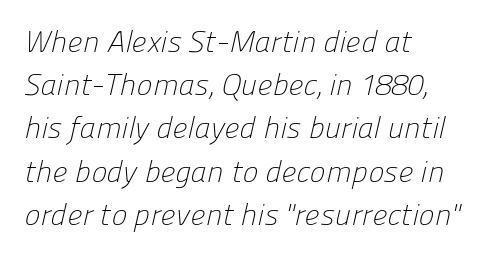
The image shows 30 px light sans-serif type; set left-aligned, normal line spacing (1.44x), normal letter spacing, not underlined; low stroke contrast and a medium x-height.
